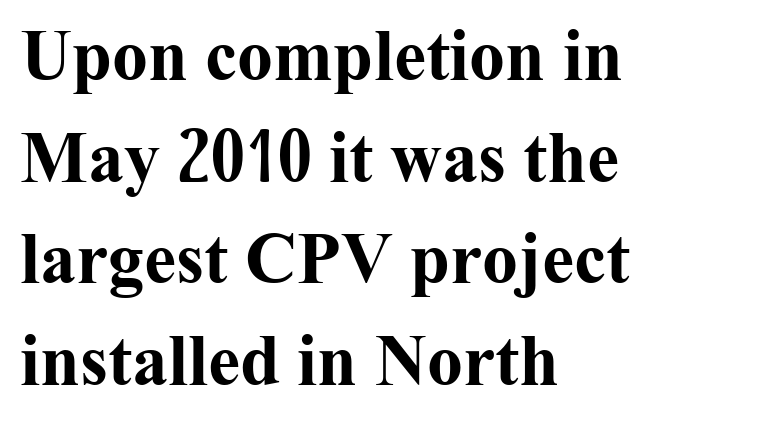
Q: Is the text bold? A: Yes.
Q: Is the text italic (slanted)? A: No, it is upright.
Q: Is the typeface a serif or a sans-serif typeface? A: Serif.
Q: Is the text underlined? A: No.
Q: How is the paragraph aligned? A: Left-aligned.
Q: Is the spacing between letters normal or unusually wide? A: Normal.
Q: Is the spacing between lines tight, normal or loose? A: Normal.
Q: Width (condensed, normal, or wide)? A: Normal.
Q: Stroke contrast? A: Medium.
Q: x-height? A: Medium.
Q: Monospaced? A: No.
